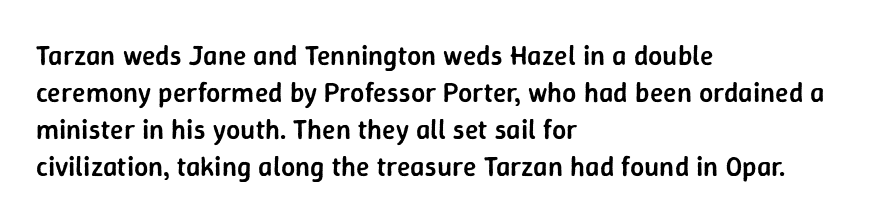
{"serif": "no", "italic": "no", "bold": "semi", "weight": "semibold", "width": "normal", "stroke_contrast": "low", "x_height": "medium", "monospaced": "no", "underline": "no", "align": "left", "line_spacing": "normal", "line_spacing_ratio": 1.32, "letter_spacing": "normal", "letter_spacing_em": 0.0, "glyph_px": 28}
